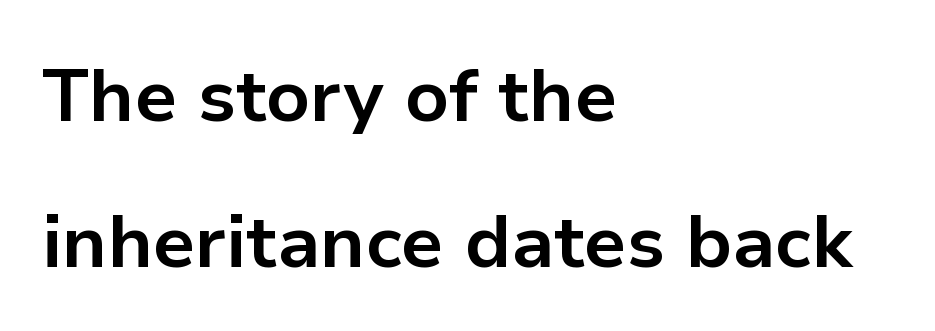
{"serif": "no", "italic": "no", "bold": "yes", "weight": "bold", "width": "normal", "stroke_contrast": "low", "x_height": "medium", "monospaced": "no", "underline": "no", "align": "left", "line_spacing": "loose", "line_spacing_ratio": 1.97, "letter_spacing": "normal", "letter_spacing_em": 0.0, "glyph_px": 74}
